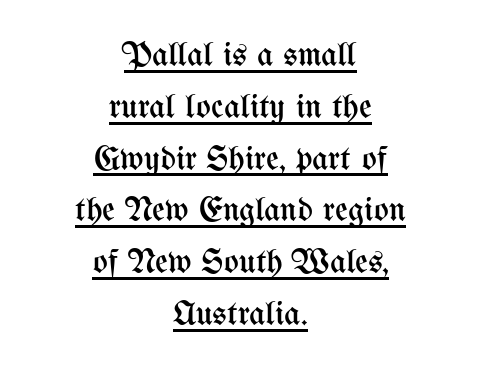
Q: Is the text bold? A: No.
Q: Is the text italic (slanted)? A: No, it is upright.
Q: Is the text underlined? A: Yes.
Q: How is the paragraph aligned? A: Centered.
Q: Is the spacing between letters normal or unusually wide? A: Normal.
Q: Is the spacing between lines tight, normal or loose? A: Normal.
Q: Width (condensed, normal, or wide)? A: Condensed.
Q: Stroke contrast? A: Medium.
Q: x-height? A: Medium.
Q: Monospaced? A: No.
